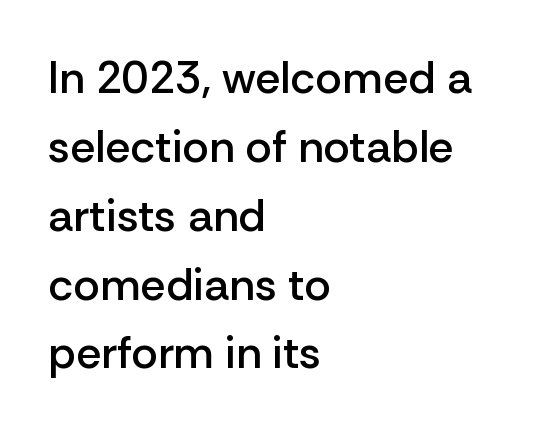
Each line starts at the same left margin while the right side varies. If you drew a line through each stem, it would be perfectly vertical. Each letter keeps its own natural width here, so spacing adapts to shape. The glyphs are unaccompanied by any horizontal stroke below them. Font category for this specimen: sans-serif.
